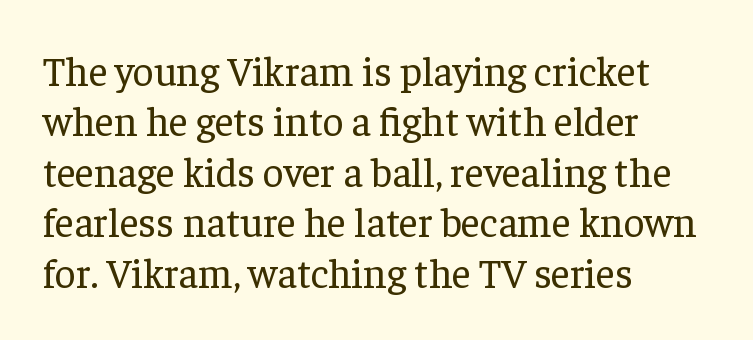
A typesetter would mark this as roman, not italic. Font category for this specimen: serif. Descender tails drop into unmarked territory. Varying glyph widths throughout — classic text-font behaviour.
